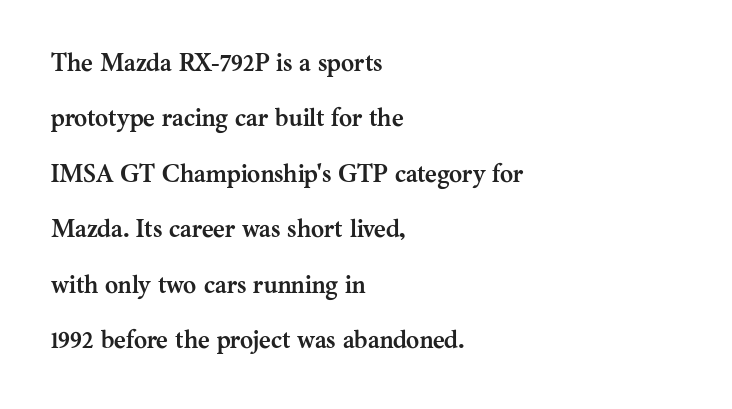
Q: Is the text bold? A: Yes.
Q: Is the text italic (slanted)? A: No, it is upright.
Q: Is the text underlined? A: No.
Q: How is the paragraph aligned? A: Left-aligned.
Q: Is the spacing between letters normal or unusually wide? A: Normal.
Q: Is the spacing between lines tight, normal or loose? A: Loose.
